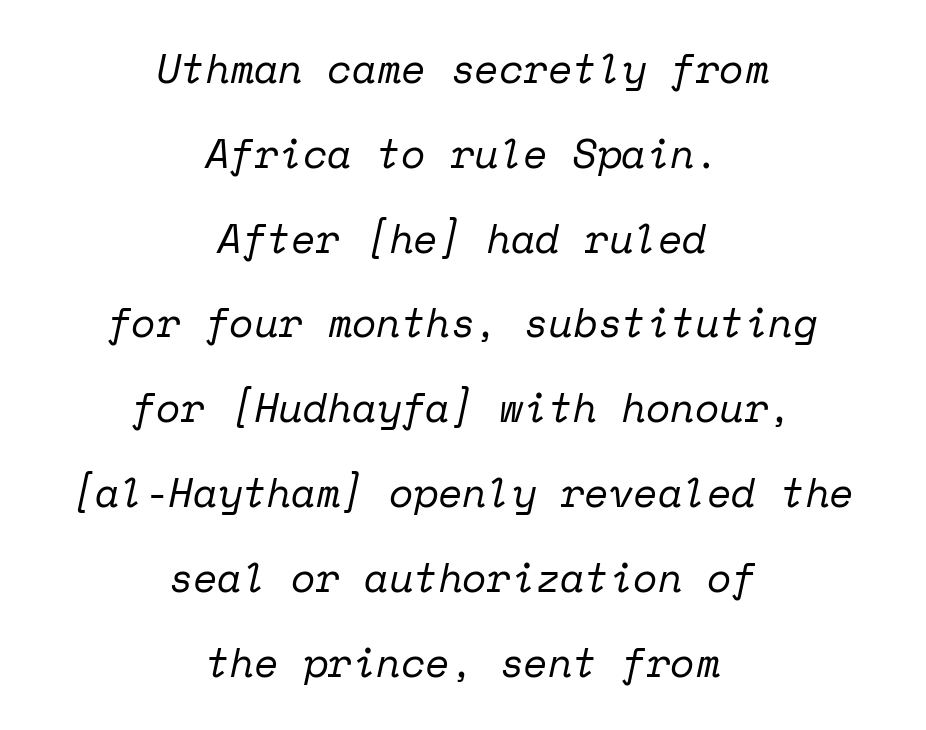
{"serif": "yes", "italic": "yes", "lean": "right", "slant_degrees": 12, "bold": "no", "weight": "regular", "width": "normal", "stroke_contrast": "low", "x_height": "medium", "monospaced": "yes", "underline": "no", "align": "center", "line_spacing": "loose", "line_spacing_ratio": 2.12, "letter_spacing": "normal", "letter_spacing_em": 0.0, "glyph_px": 40}
